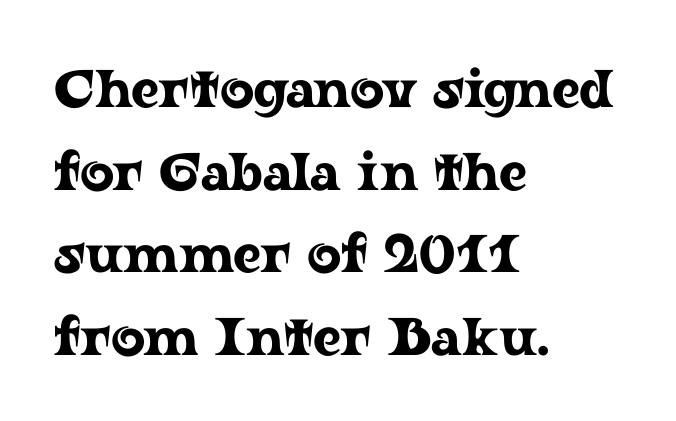
Q: Is the text italic (slanted)? A: No, it is upright.
Q: Is the typeface a serif or a sans-serif typeface? A: Serif.
Q: Is the text underlined? A: No.
Q: How is the paragraph aligned? A: Left-aligned.
Q: Is the spacing between letters normal or unusually wide? A: Normal.
Q: Is the spacing between lines tight, normal or loose? A: Normal.
Q: Width (condensed, normal, or wide)? A: Wide.
Q: Stroke contrast? A: Low.
Q: x-height? A: Medium.
Q: Monospaced? A: No.
